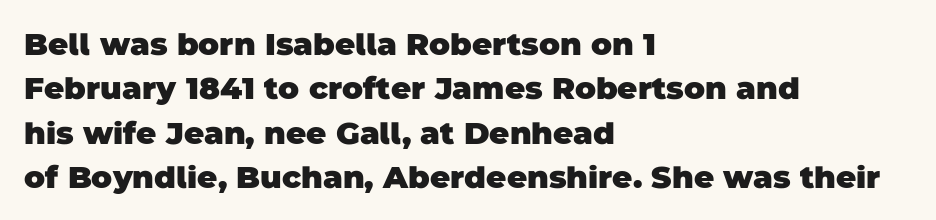
Q: Is the text bold? A: Yes.
Q: Is the typeface a serif or a sans-serif typeface? A: Sans-serif.
Q: Is the text underlined? A: No.
Q: How is the paragraph aligned? A: Left-aligned.
Q: Is the spacing between letters normal or unusually wide? A: Normal.
Q: Is the spacing between lines tight, normal or loose? A: Normal.
Q: Width (condensed, normal, or wide)? A: Normal.
Q: Stroke contrast? A: Low.
Q: x-height? A: Large.
Q: Monospaced? A: No.
